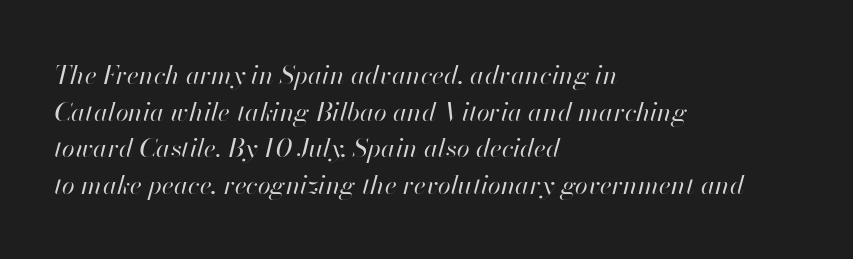
Q: Is the text bold? A: No.
Q: Is the text italic (slanted)? A: Yes, it leans right by about 13 degrees.
Q: Is the text underlined? A: No.
Q: How is the paragraph aligned? A: Left-aligned.
Q: Is the spacing between letters normal or unusually wide? A: Normal.
Q: Is the spacing between lines tight, normal or loose? A: Normal.
